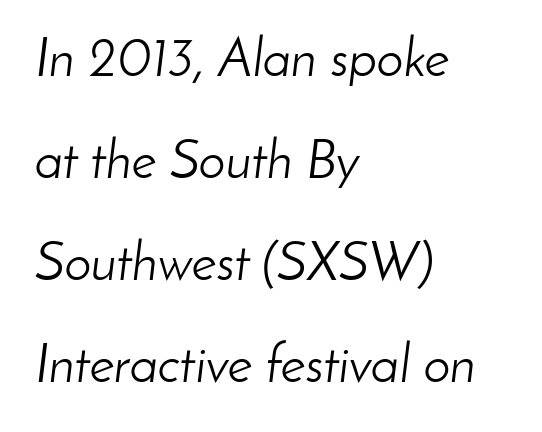
The type is set solid horizontally, with unmodified tracking. No heavy texture on the line: the type isn't bold. Rendered with sloped, italic letterforms. All the whitespace from short lines collects on the right. You could not count columns in this text — the font is proportionally spaced. Descenders are the only things crossing below the line.
